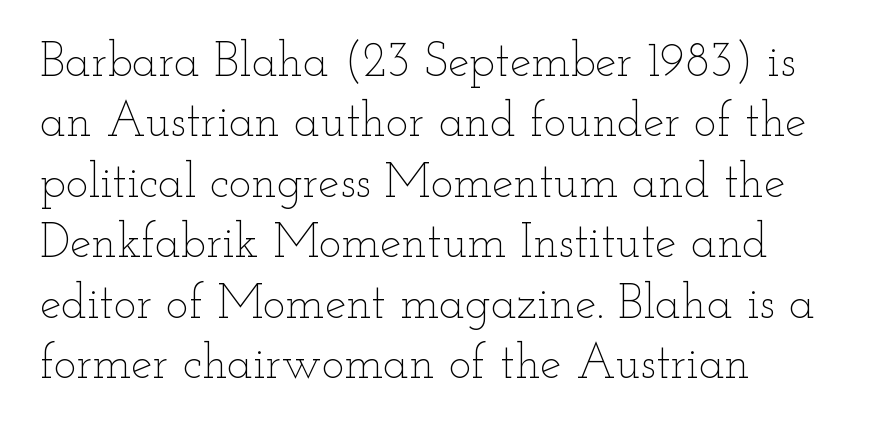
A typesetter would call this zero additional tracking. The area under the type is left untouched. Weight: in the light-to-regular range. The rendering uses a moderate line-height, typical for paragraphs. Designer's note — italics off, roman on. Here the designer chose a conventional face with non-uniform glyph widths.
